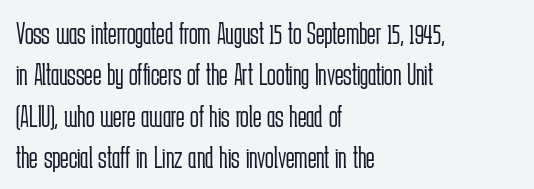
Q: Is the text bold? A: No.
Q: Is the text italic (slanted)? A: No, it is upright.
Q: Is the typeface a serif or a sans-serif typeface? A: Sans-serif.
Q: Is the text underlined? A: No.
Q: How is the paragraph aligned? A: Left-aligned.
Q: Is the spacing between letters normal or unusually wide? A: Normal.
Q: Is the spacing between lines tight, normal or loose? A: Normal.
Q: Width (condensed, normal, or wide)? A: Condensed.
Q: Stroke contrast? A: Low.
Q: x-height? A: Medium.
Q: Monospaced? A: No.
